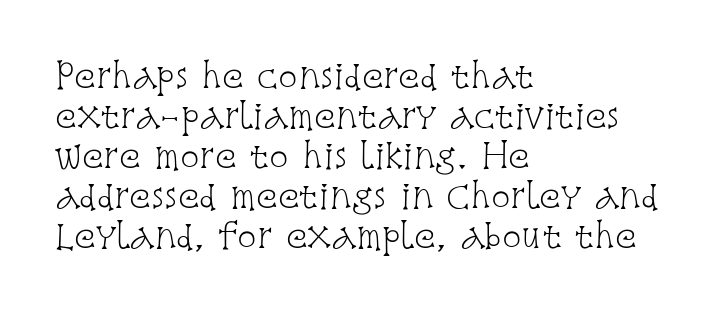
{"serif": "yes", "italic": "no", "bold": "no", "weight": "light", "width": "condensed", "stroke_contrast": "low", "x_height": "large", "monospaced": "no", "underline": "no", "align": "left", "line_spacing": "normal", "line_spacing_ratio": 1.25, "letter_spacing": "normal", "letter_spacing_em": 0.0, "glyph_px": 32}
